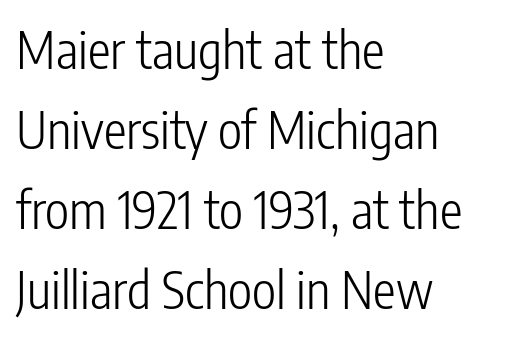
Character widths vary here, with narrow letters taking less room than wide ones. Line beginnings align vertically; line endings do not. Does extra space separate the letters? No, they use regular spacing. The designer went with a sans here, leaving each stem footless. The specimen omits any rule beneath the text block's lines.
